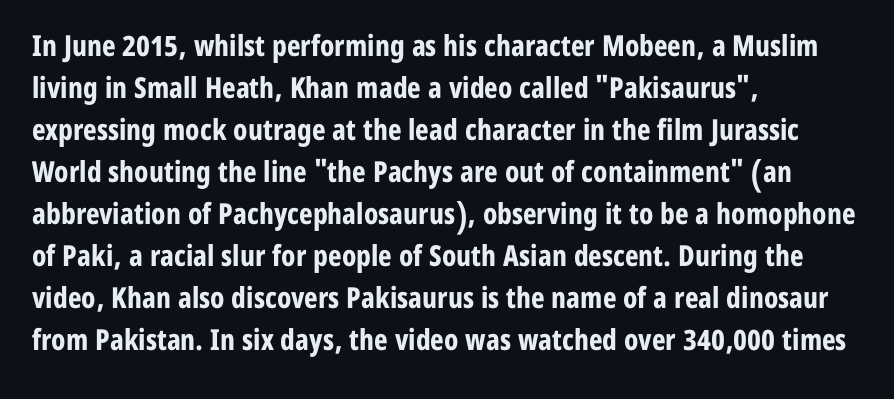
The typography opts for an upright posture over an oblique one. This sample keeps an unexceptional amount of space between lines. Words float on clear page, feet unadorned. Plenty of ink on the page — the face is bold. Serif or sans? Sans — the stroke terminals are bare.
